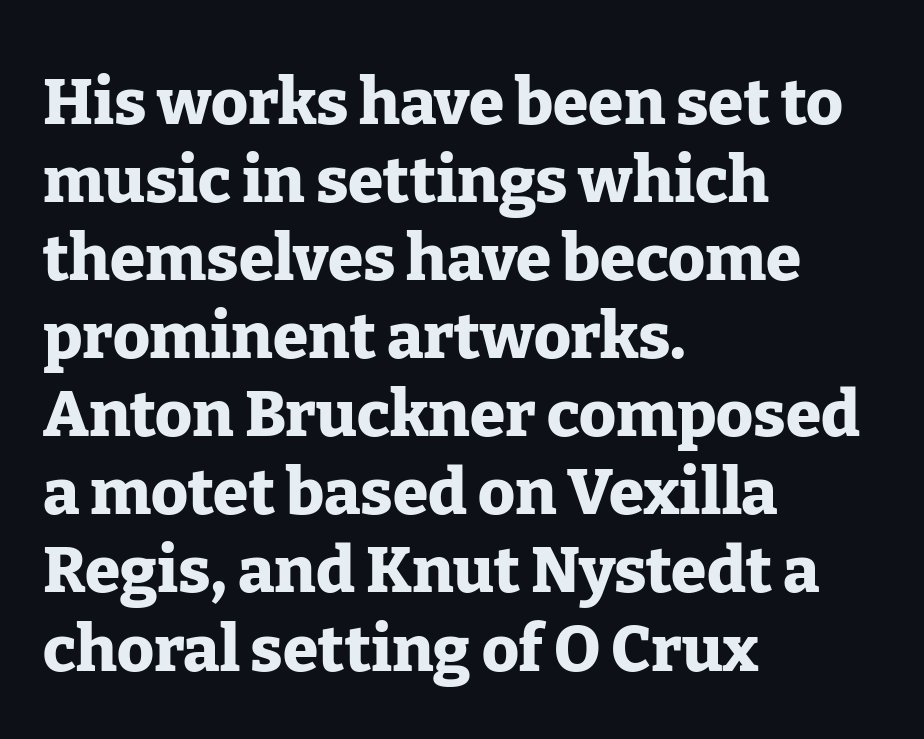
This sample uses an upright cut, with every glyph sitting square on the baseline. The specimen omits any rule beneath the text block's lines. Note the varied advance widths — an 'i' is clearly narrower than an 'm'. The rendering uses a bold face; every stroke is thick and dark. Does the type have serifs? Yes, each stem ends in a small foot. No extra tracking has been applied to these lines.
